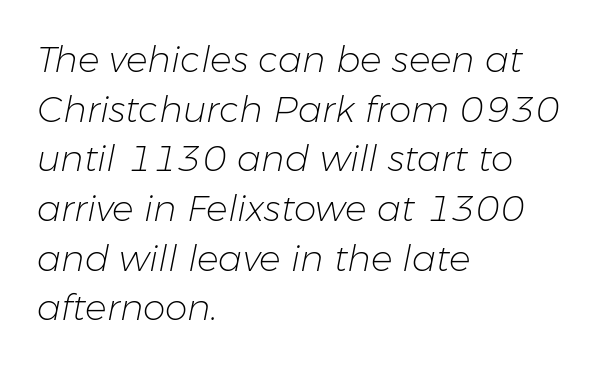
Q: Is the text bold? A: No.
Q: Is the text italic (slanted)? A: Yes, it leans right by about 11 degrees.
Q: Is the text underlined? A: No.
Q: How is the paragraph aligned? A: Left-aligned.
Q: Is the spacing between letters normal or unusually wide? A: Normal.
Q: Is the spacing between lines tight, normal or loose? A: Normal.
Q: Width (condensed, normal, or wide)? A: Normal.
Q: Stroke contrast? A: Low.
Q: x-height? A: Medium.
Q: Monospaced? A: No.
